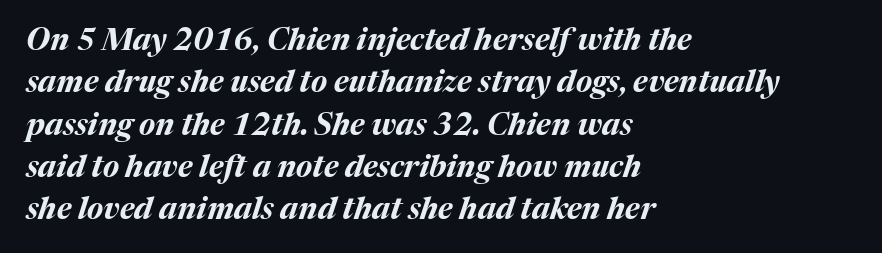
Q: Is the text bold? A: Yes.
Q: Is the text italic (slanted)? A: Yes, it leans right by about 17 degrees.
Q: Is the text underlined? A: No.
Q: How is the paragraph aligned? A: Left-aligned.
Q: Is the spacing between letters normal or unusually wide? A: Normal.
Q: Is the spacing between lines tight, normal or loose? A: Normal.
Q: Width (condensed, normal, or wide)? A: Normal.
Q: Stroke contrast? A: Medium.
Q: x-height? A: Medium.
Q: Monospaced? A: No.
